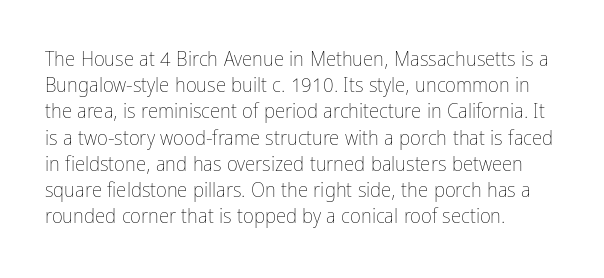
The image shows 21 px text type, upright; set left-aligned, normal line spacing (1.25x), normal letter spacing, not underlined.
